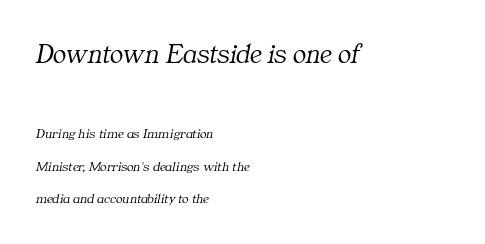
Q: Is the text bold? A: No.
Q: Is the text italic (slanted)? A: Yes, it leans right by about 11 degrees.
Q: Is the typeface a serif or a sans-serif typeface? A: Serif.
Q: Is the text underlined? A: No.
Q: How is the paragraph aligned? A: Left-aligned.
Q: Is the spacing between letters normal or unusually wide? A: Normal.
Q: Is the spacing between lines tight, normal or loose? A: Loose.
Q: Which block of text is set in a larger size, the first (top) or the second (bottom)? A: The first (top) one.
Q: Width (condensed, normal, or wide)? A: Normal.
Q: Stroke contrast? A: Medium.
Q: x-height? A: Medium.
Q: Monospaced? A: No.
